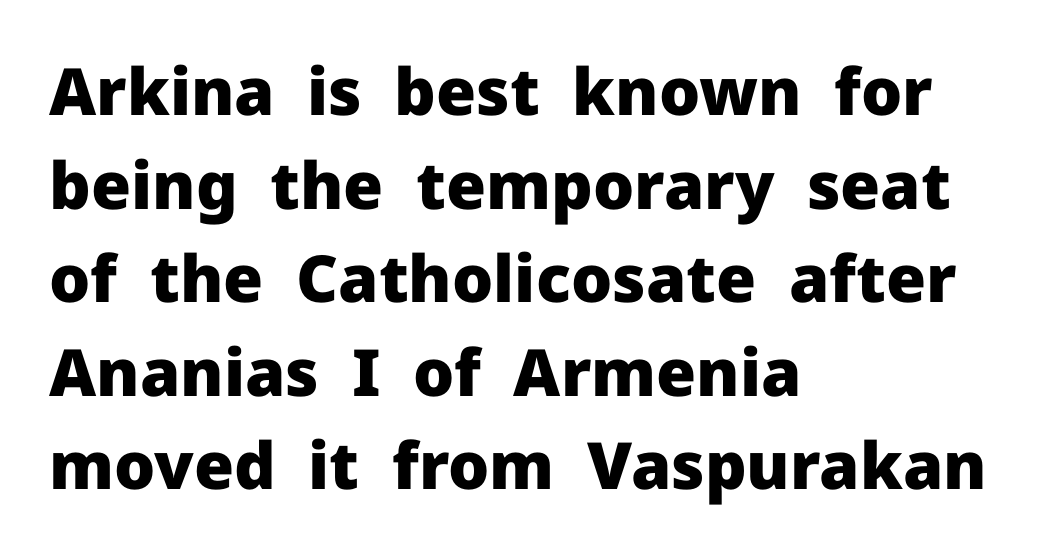
Q: Is the text bold? A: Yes.
Q: Is the text italic (slanted)? A: No, it is upright.
Q: Is the typeface a serif or a sans-serif typeface? A: Sans-serif.
Q: Is the text underlined? A: No.
Q: How is the paragraph aligned? A: Left-aligned.
Q: Is the spacing between letters normal or unusually wide? A: Normal.
Q: Is the spacing between lines tight, normal or loose? A: Normal.
Q: Width (condensed, normal, or wide)? A: Normal.
Q: Stroke contrast? A: Low.
Q: x-height? A: Medium.
Q: Monospaced? A: No.
